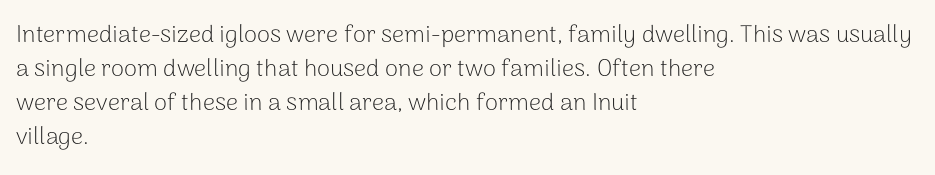
Just letters on the line, the space beneath them empty. The lines sit at an ordinary, default distance from one another. Reading down the block, your eye returns to a fixed left position each line. Think standard paragraph weight, or any step lighter than that.
